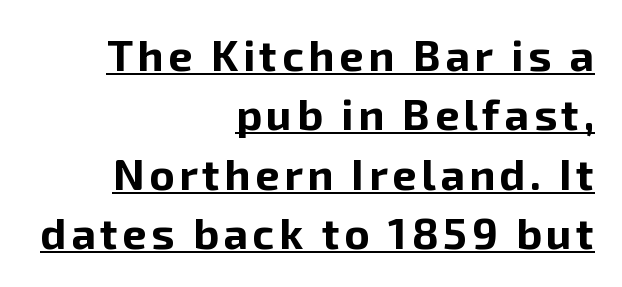
The image shows 43 px bold sans-serif type, upright; set right-aligned, normal line spacing (1.38x), underlined; low stroke contrast and a medium x-height.
